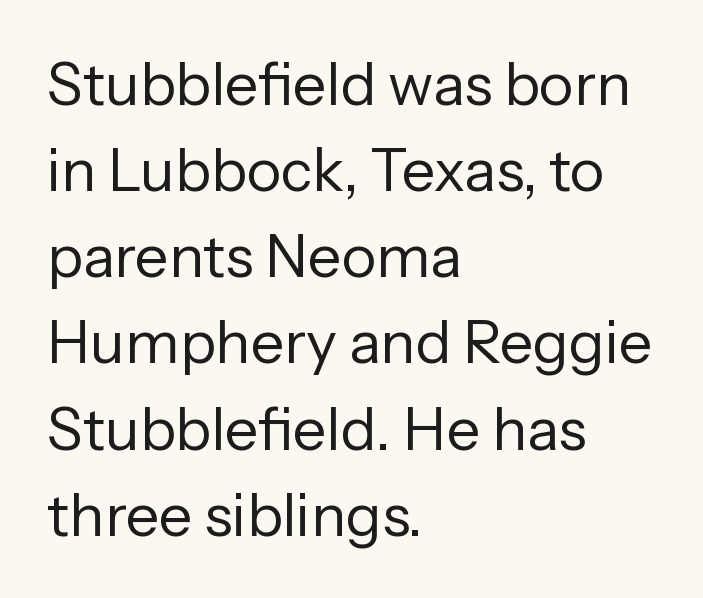
Q: Is the text bold? A: No.
Q: Is the text italic (slanted)? A: No, it is upright.
Q: Is the typeface a serif or a sans-serif typeface? A: Sans-serif.
Q: Is the text underlined? A: No.
Q: How is the paragraph aligned? A: Left-aligned.
Q: Is the spacing between letters normal or unusually wide? A: Normal.
Q: Is the spacing between lines tight, normal or loose? A: Normal.
Q: Width (condensed, normal, or wide)? A: Normal.
Q: Stroke contrast? A: Low.
Q: x-height? A: Medium.
Q: Monospaced? A: No.
